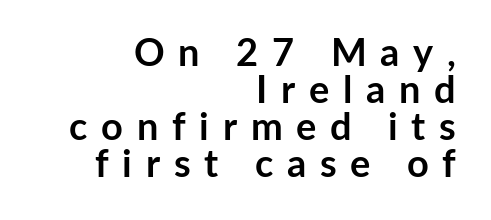
{"serif": "no", "italic": "no", "bold": "yes", "weight": "semibold", "width": "normal", "stroke_contrast": "low", "x_height": "medium", "monospaced": "no", "underline": "no", "align": "right", "line_spacing": "tight", "line_spacing_ratio": 0.97, "letter_spacing": "wide", "letter_spacing_em": 0.36, "glyph_px": 38}
